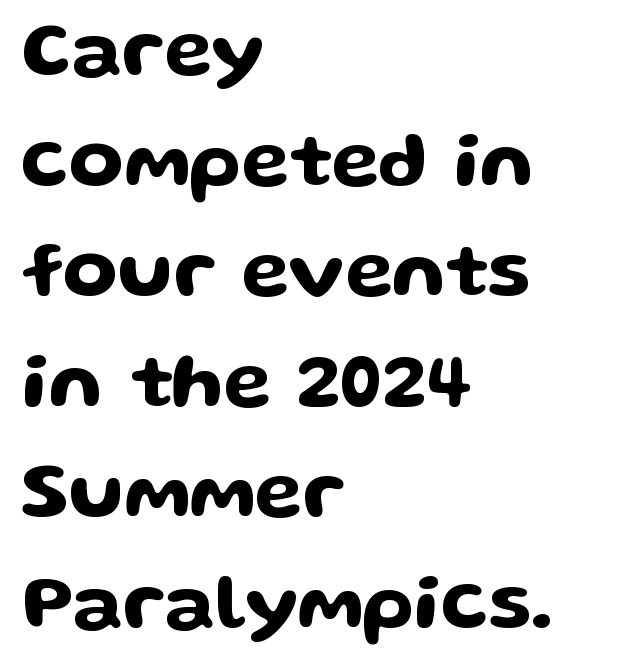
The image shows 79 px wide sans-serif type, upright; set left-aligned, normal line spacing (1.4x), normal letter spacing, not underlined; low stroke contrast and a medium x-height.
